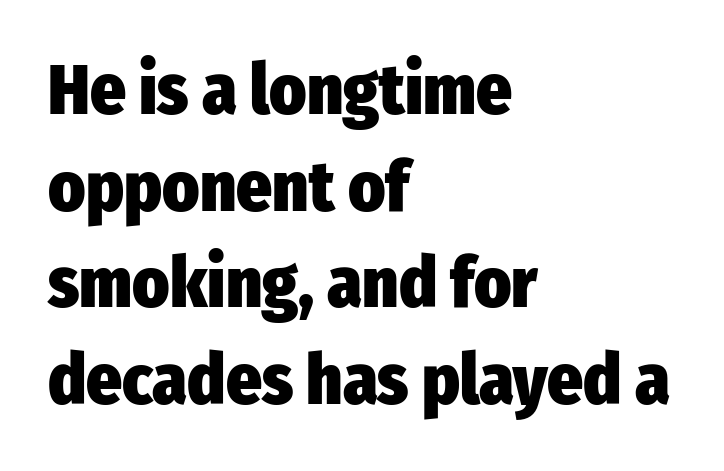
Each new line begins a customary step beneath the previous one. The passage shown is typed in a proportional face where columns would drift. Note: no serifs on the glyphs. Compared with typical body copy, the letter spacing here is the same. Lines of text with bare space underneath. Short and long lines alike share a common starting point at left.
